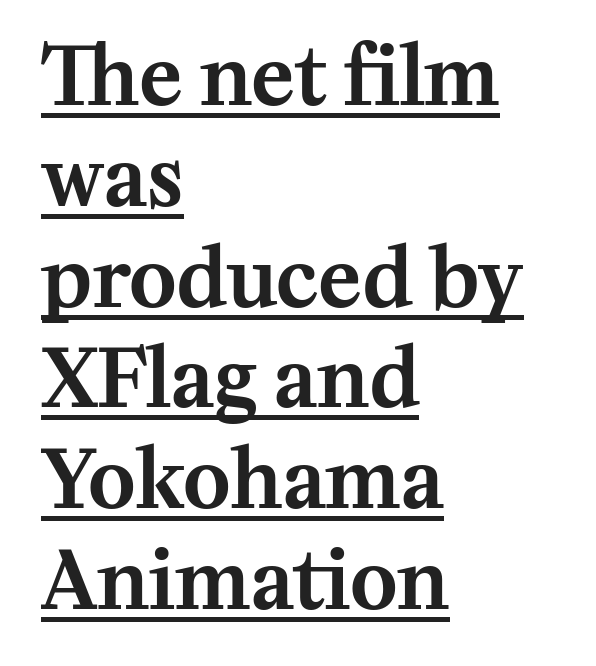
Q: Is the text italic (slanted)? A: No, it is upright.
Q: Is the typeface a serif or a sans-serif typeface? A: Serif.
Q: Is the text underlined? A: Yes.
Q: How is the paragraph aligned? A: Left-aligned.
Q: Is the spacing between letters normal or unusually wide? A: Normal.
Q: Is the spacing between lines tight, normal or loose? A: Normal.
Q: Width (condensed, normal, or wide)? A: Normal.
Q: Stroke contrast? A: Medium.
Q: x-height? A: Medium.
Q: Monospaced? A: No.
